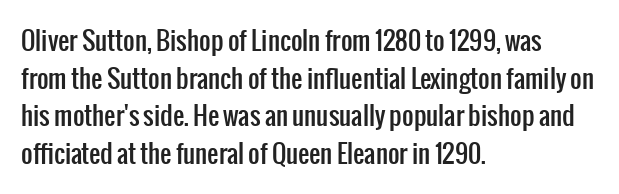
Descender tails drop into unmarked territory. If you drew a ruler down the left edge, every line would touch it. Nope, not italic — everything's standing straight. Successive baselines arrive at the customary interval. Tracking value appears to be zero — textbook default spacing.
